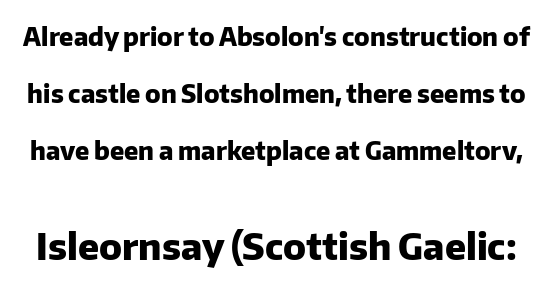
The image shows 37 px heavy sans-serif type, upright; set loose line spacing (2.28x), normal letter spacing, not underlined; the second (bottom) block is 1.48x larger; low stroke contrast and a medium x-height.
